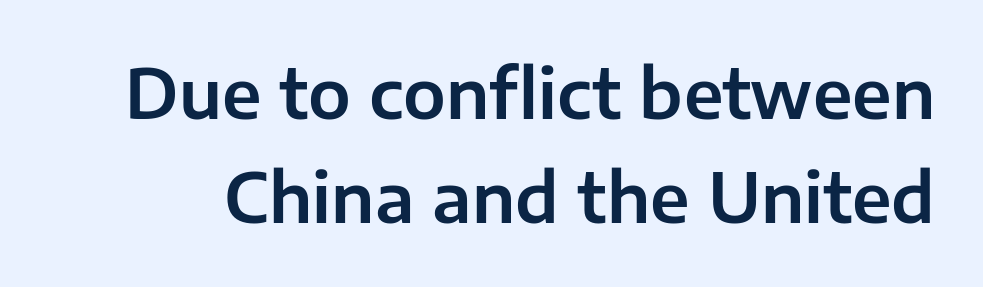
Q: Is the text italic (slanted)? A: No, it is upright.
Q: Is the typeface a serif or a sans-serif typeface? A: Sans-serif.
Q: Is the text underlined? A: No.
Q: Is the spacing between letters normal or unusually wide? A: Normal.
Q: Is the spacing between lines tight, normal or loose? A: Normal.
Q: Width (condensed, normal, or wide)? A: Normal.
Q: Stroke contrast? A: Low.
Q: x-height? A: Medium.
Q: Monospaced? A: No.
